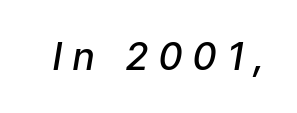
{"italic": "yes", "lean": "right", "slant_degrees": 9, "bold": "semi", "weight": "semibold", "width": "condensed", "stroke_contrast": "low", "x_height": "medium", "monospaced": "no", "underline": "no", "letter_spacing": "wide", "letter_spacing_em": 0.3, "glyph_px": 38}
